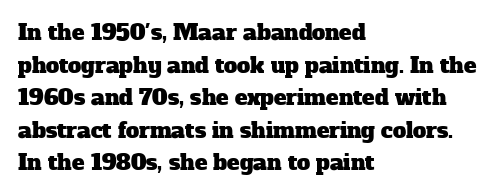
The image shows 21 px text type; set left-aligned, normal line spacing (1.55x), normal letter spacing, not underlined.
